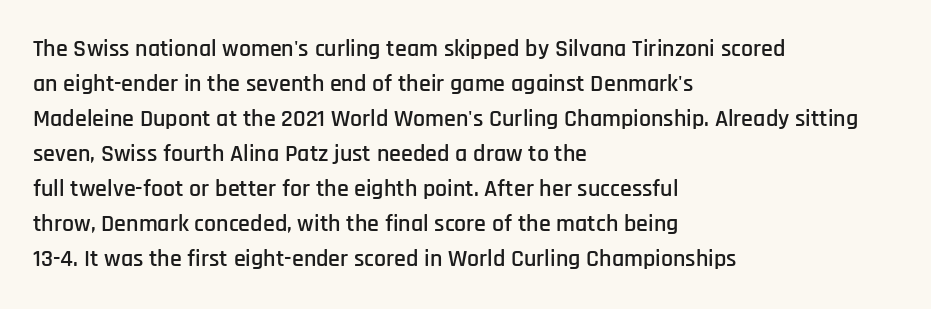
Style check: upright. The designer left line spacing at the default. Casual observation: everything's shoved over to the left. Tracking here is standard; glyphs follow each other at the usual distance. The foot of each line stays bare and open.
